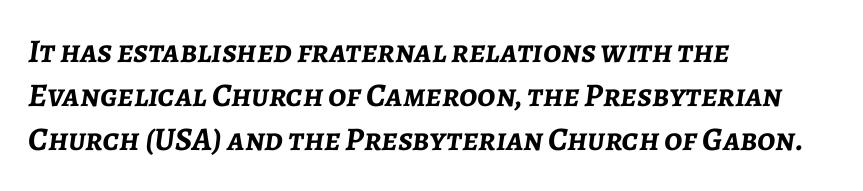
The strokes are fattened all the way to bold. The lines are quadded left. Glyph-to-glyph distance matches everyday printed text. A normal amount of white space separates one row of letters from the next.
